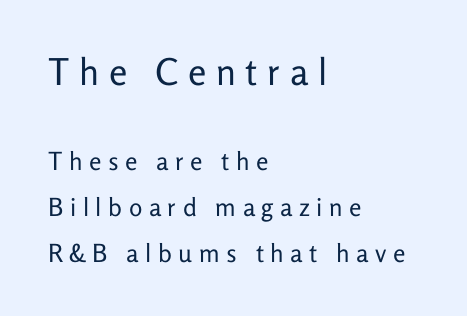
Q: Is the text bold? A: No.
Q: Is the text italic (slanted)? A: No, it is upright.
Q: Is the typeface a serif or a sans-serif typeface? A: Sans-serif.
Q: Is the text underlined? A: No.
Q: How is the paragraph aligned? A: Left-aligned.
Q: Is the spacing between letters normal or unusually wide? A: Unusually wide.
Q: Which block of text is set in a larger size, the first (top) or the second (bottom)? A: The first (top) one.
Q: Width (condensed, normal, or wide)? A: Normal.
Q: Stroke contrast? A: Low.
Q: x-height? A: Medium.
Q: Monospaced? A: No.
